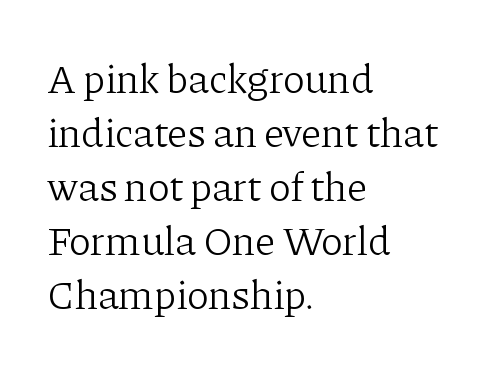
Check under the words: just untouched page. These lines are set flush left with a ragged right edge. The letterforms sit shoulder to shoulder at normal distance. The text was rendered using a seriffed face with decorative stroke endings. A roman cut, with each character standing at attention. Leading: standard.
